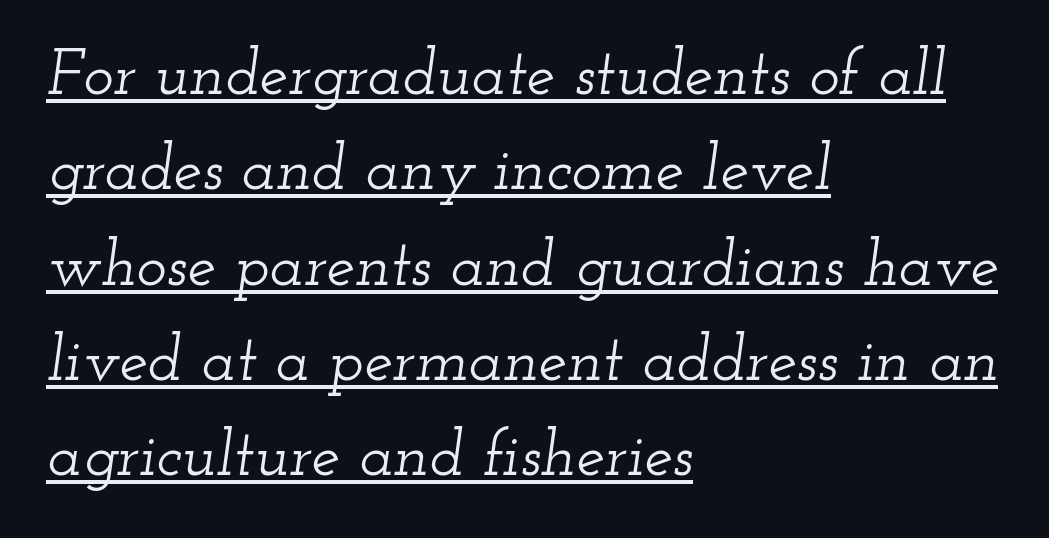
{"serif": "yes", "italic": "yes", "lean": "right", "slant_degrees": 12, "width": "wide", "stroke_contrast": "low", "x_height": "small", "monospaced": "no", "underline": "yes", "align": "left", "line_spacing": "normal", "line_spacing_ratio": 1.49, "letter_spacing": "normal", "letter_spacing_em": 0.0, "glyph_px": 64}
